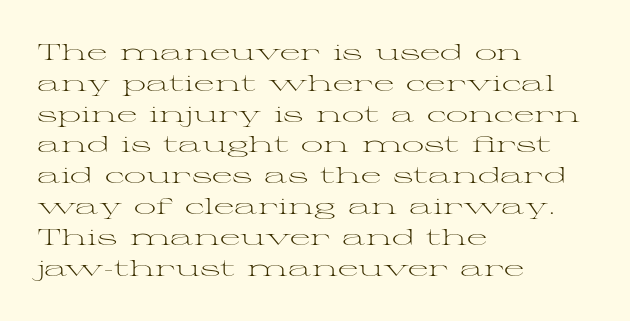
Q: Is the text bold? A: No.
Q: Is the text italic (slanted)? A: No, it is upright.
Q: Is the text underlined? A: No.
Q: How is the paragraph aligned? A: Left-aligned.
Q: Is the spacing between letters normal or unusually wide? A: Normal.
Q: Is the spacing between lines tight, normal or loose? A: Normal.
